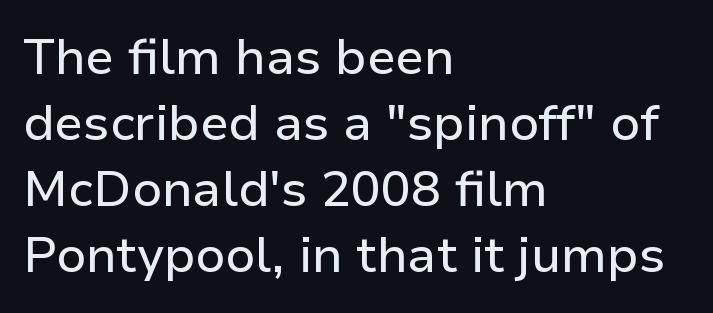
{"serif": "no", "italic": "no", "width": "normal", "stroke_contrast": "low", "x_height": "medium", "monospaced": "no", "underline": "no", "align": "left", "line_spacing": "normal", "line_spacing_ratio": 1.32, "letter_spacing": "normal", "letter_spacing_em": 0.0, "glyph_px": 50}
